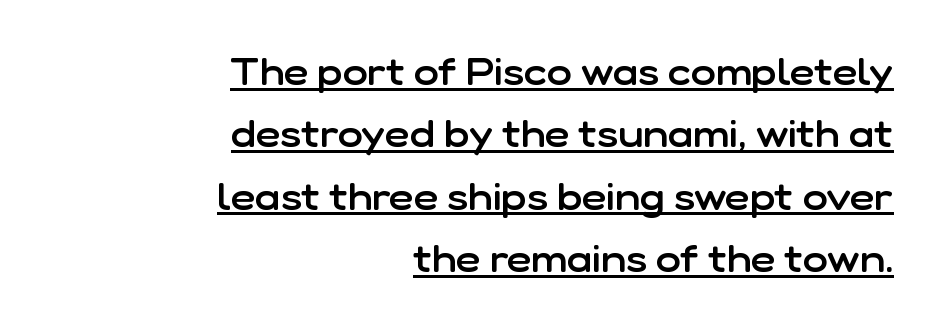
{"serif": "no", "italic": "no", "bold": "semi", "weight": "semibold", "width": "normal", "stroke_contrast": "low", "x_height": "medium", "monospaced": "no", "underline": "yes", "align": "right", "line_spacing": "normal", "line_spacing_ratio": 1.64, "letter_spacing": "normal", "letter_spacing_em": 0.0, "glyph_px": 38}
